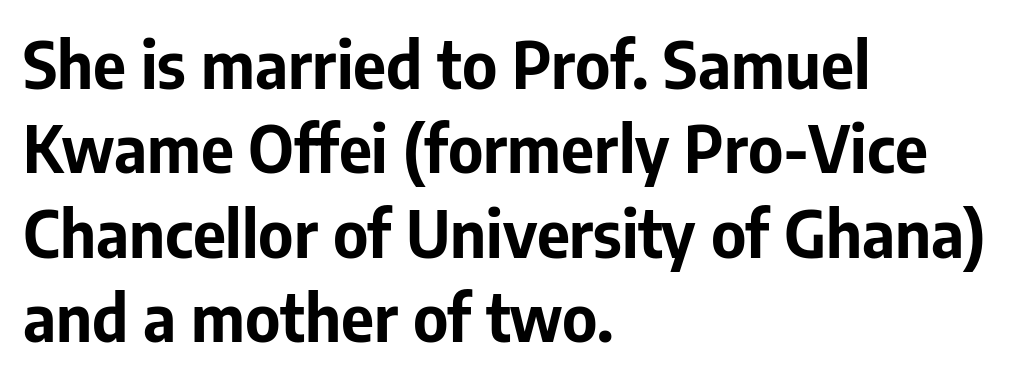
Q: Is the text bold? A: Yes.
Q: Is the text italic (slanted)? A: No, it is upright.
Q: Is the typeface a serif or a sans-serif typeface? A: Sans-serif.
Q: Is the text underlined? A: No.
Q: How is the paragraph aligned? A: Left-aligned.
Q: Is the spacing between letters normal or unusually wide? A: Normal.
Q: Is the spacing between lines tight, normal or loose? A: Normal.
Q: Width (condensed, normal, or wide)? A: Normal.
Q: Stroke contrast? A: Low.
Q: x-height? A: Medium.
Q: Monospaced? A: No.
